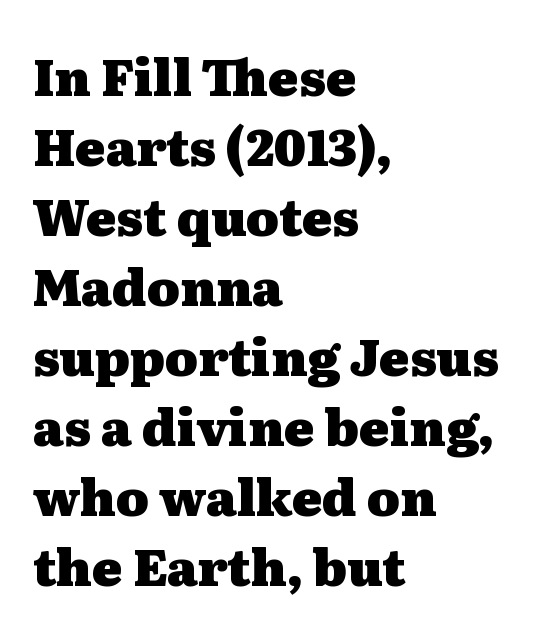
The image shows 50 px heavy, wide serif type, upright; set left-aligned, normal line spacing (1.4x), normal letter spacing, not underlined; medium stroke contrast and a medium x-height.
